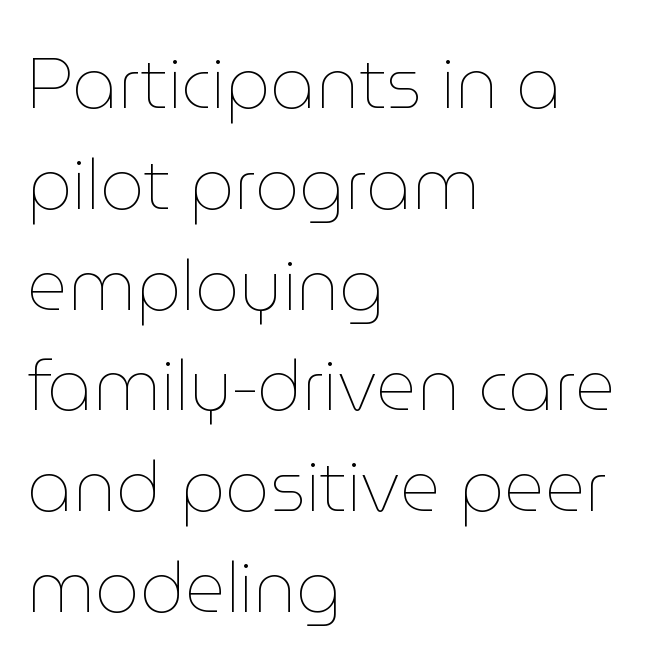
The face used here is proportionally spaced, like ordinary book or web type. Where is the straight margin? On the left. In terms of letterspacing, this is plain default setting. Compared with typical paragraphs, the rows here are spaced about the same. Every character sits straight up, as roman type does.
